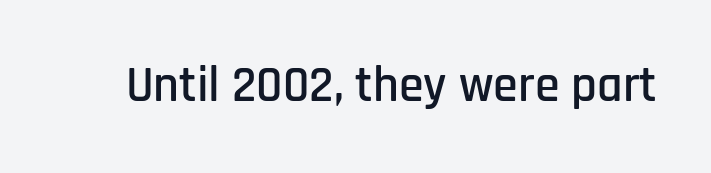
The image shows 50 px condensed sans-serif type, upright; set normal letter spacing, not underlined; low stroke contrast and a large x-height.
